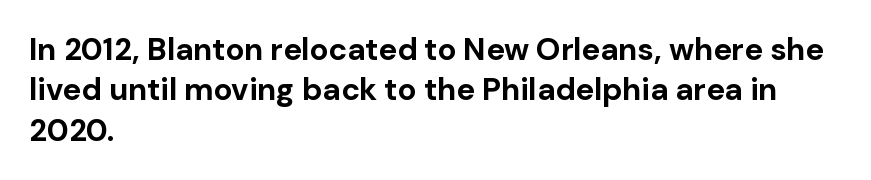
{"serif": "no", "italic": "no", "bold": "yes", "weight": "bold", "width": "normal", "stroke_contrast": "low", "x_height": "medium", "monospaced": "no", "underline": "no", "align": "left", "line_spacing": "normal", "line_spacing_ratio": 1.3, "letter_spacing": "normal", "letter_spacing_em": 0.0, "glyph_px": 31}
